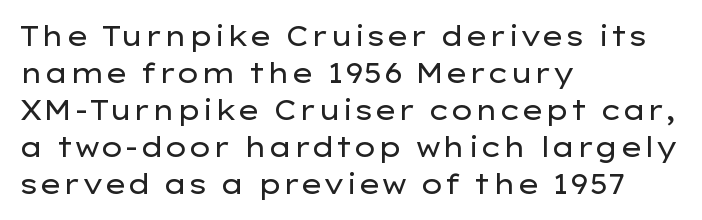
{"italic": "no", "bold": "no", "underline": "no", "align": "left", "line_spacing": "normal", "line_spacing_ratio": 1.37, "letter_spacing": "normal", "letter_spacing_em": 0.0, "glyph_px": 27}
